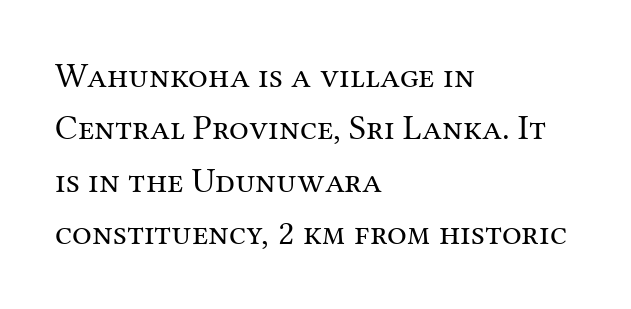
The image shows 35 px regular-weight serif type, upright; set left-aligned, normal line spacing (1.5x), normal letter spacing, not underlined; medium stroke contrast and a medium x-height.
